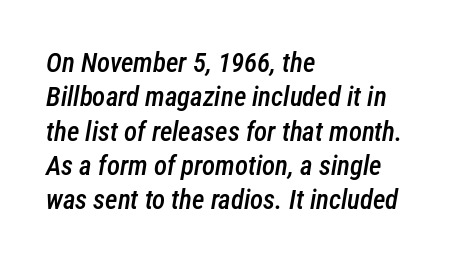
A fair bit of extra ink — the face is semibold, not bold. Caption: standard tracking, unaltered. Slanted lettering throughout. Successive baselines arrive at the customary interval. A bare baseline throughout the passage.
